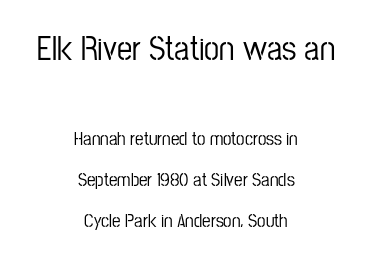
Upright lettering throughout. Lines of text with bare space underneath. If you folded the block vertically in half, each line would mirror itself in length. Typesetter's note — upper block bumped up in size, lower block left smaller. These lines stand farther apart than default settings would place them.
